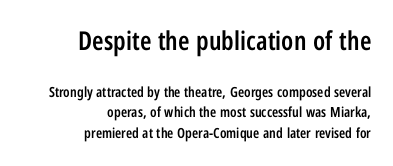
These two chunks differ in scale, with the top chunk taking the larger measure. Compared with a flush-left layout, this one pins lines to the opposite, right side. The rows are spaced the way most documents space them. What weight is shown? A semibold, between regular and bold. Beneath every word, the page is bare.
